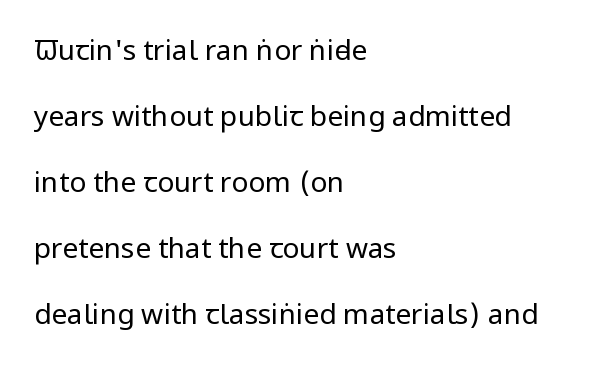
Proportional: the letters do not fall into vertical columns. Descenders are the only things crossing below the line. A light-to-regular cut is what we see here. No extra tracking has been applied to these lines.
